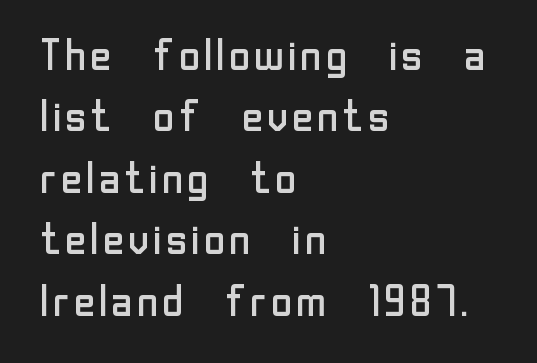
The image shows 43 px regular-weight sans-serif type, upright; set left-aligned, normal line spacing (1.43x), normal letter spacing, not underlined; low stroke contrast and a medium x-height.
